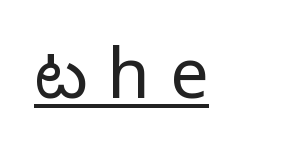
Q: Is the text bold? A: No.
Q: Is the text italic (slanted)? A: No, it is upright.
Q: Is the typeface a serif or a sans-serif typeface? A: Sans-serif.
Q: Is the text underlined? A: Yes.
Q: Is the spacing between letters normal or unusually wide? A: Unusually wide.
Q: Width (condensed, normal, or wide)? A: Condensed.
Q: Stroke contrast? A: Low.
